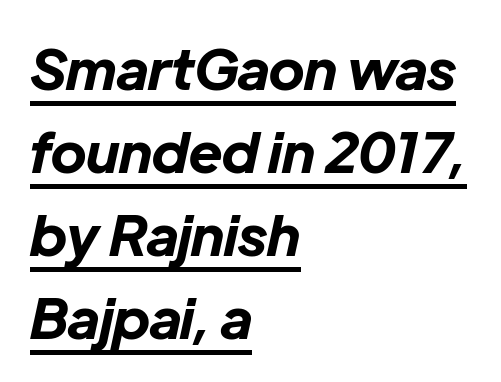
Q: Is the text bold? A: Yes.
Q: Is the text italic (slanted)? A: Yes, it leans right by about 12 degrees.
Q: Is the text underlined? A: Yes.
Q: How is the paragraph aligned? A: Left-aligned.
Q: Is the spacing between letters normal or unusually wide? A: Normal.
Q: Is the spacing between lines tight, normal or loose? A: Normal.
Q: Width (condensed, normal, or wide)? A: Normal.
Q: Stroke contrast? A: Low.
Q: x-height? A: Medium.
Q: Monospaced? A: No.
